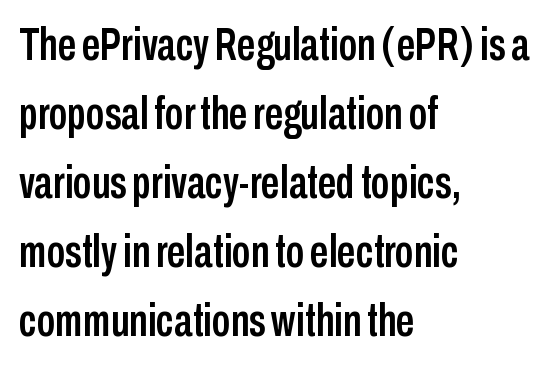
{"serif": "no", "italic": "no", "width": "condensed", "stroke_contrast": "low", "x_height": "medium", "monospaced": "no", "underline": "no", "align": "left", "line_spacing": "normal", "line_spacing_ratio": 1.5, "letter_spacing": "normal", "letter_spacing_em": 0.0, "glyph_px": 46}
